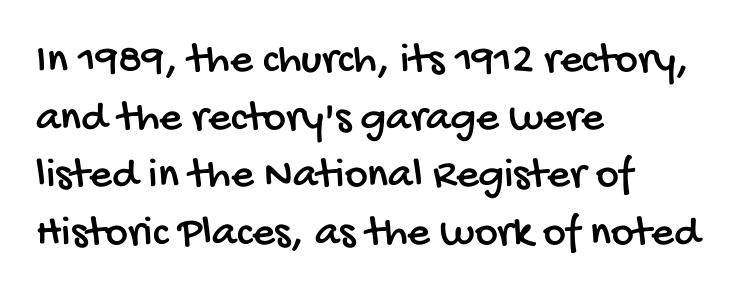
Has an underline been added? It has not. Each letter's strokes conclude bluntly, with no projecting serifs. The rendering uses a moderate line-height, typical for paragraphs. These lines are set flush left with a ragged right edge. These lines keep a tight, regular rhythm from letter to letter. Do the characters align in a grid? No, the font is proportional.
